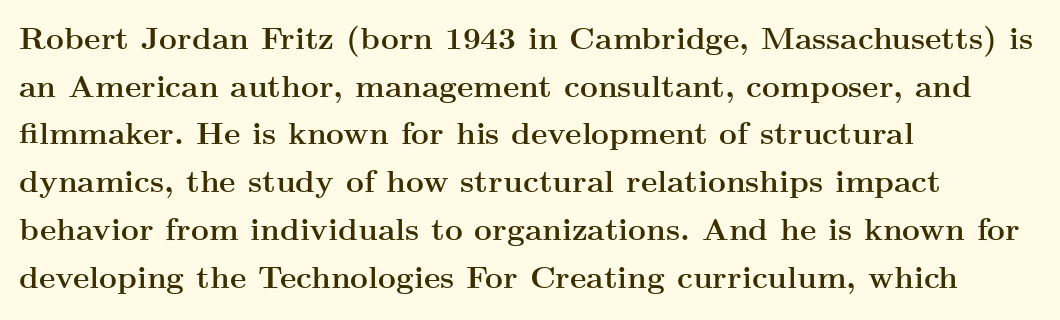
{"serif": "yes", "italic": "no", "bold": "yes", "weight": "semibold", "width": "wide", "stroke_contrast": "medium", "x_height": "small", "monospaced": "no", "underline": "no", "align": "left", "line_spacing": "normal", "line_spacing_ratio": 1.54, "letter_spacing": "normal", "letter_spacing_em": 0.0, "glyph_px": 31}
